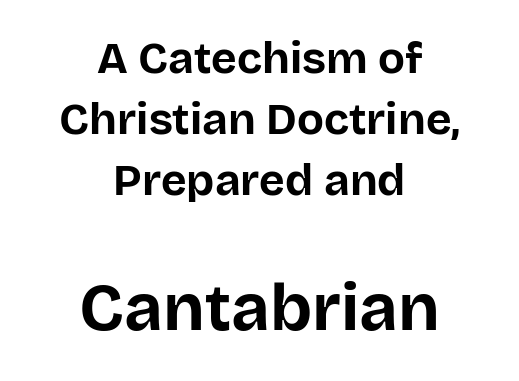
{"serif": "no", "italic": "no", "bold": "yes", "weight": "bold", "width": "normal", "stroke_contrast": "low", "x_height": "large", "monospaced": "no", "underline": "no", "align": "center", "line_spacing": "normal", "line_spacing_ratio": 1.39, "letter_spacing": "normal", "letter_spacing_em": 0.0, "larger_block": "second", "size_ratio": 1.5, "glyph_px": 66}
